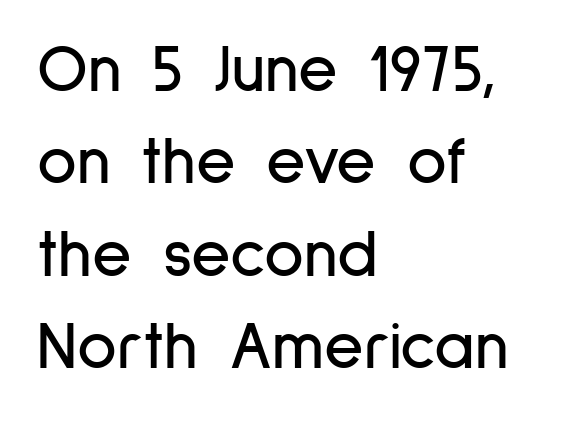
The image shows 68 px condensed sans-serif type, upright; set left-aligned, normal line spacing (1.36x), normal letter spacing, not underlined; low stroke contrast and a medium x-height.
